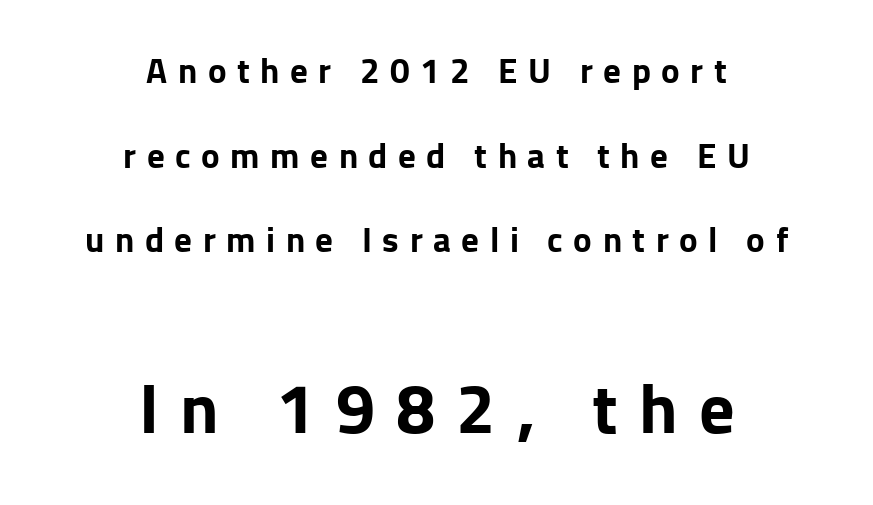
In terms of letterspacing, this is a distinctly airy, spread setting. The characters look thick and weighty, a clear bold. Is this a fixed-width face? No — the glyphs have proportional, varying widths. Notice how the stems are strictly vertical — no italics here.
